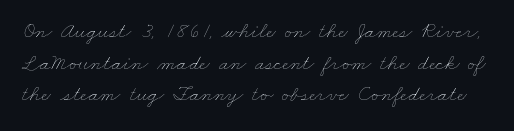
Underlining? Definitely not there. The lines sit at an ordinary, default distance from one another. Spacing between characters is what you'd get straight out of the box. Weight: regular or lighter.
